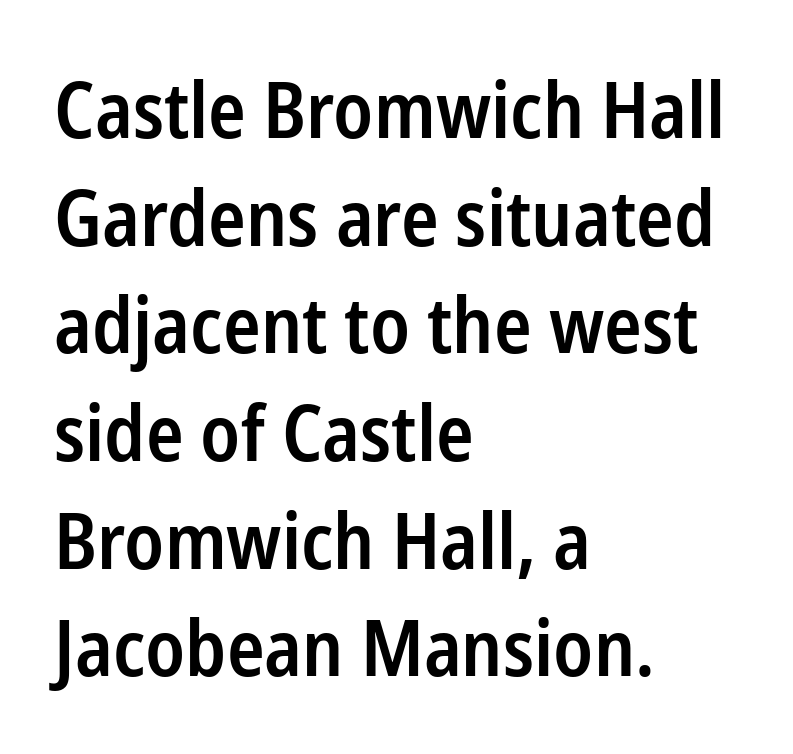
{"serif": "no", "italic": "no", "bold": "semi", "weight": "semibold", "width": "condensed", "stroke_contrast": "low", "x_height": "medium", "monospaced": "no", "underline": "no", "align": "left", "line_spacing": "normal", "line_spacing_ratio": 1.38, "letter_spacing": "normal", "letter_spacing_em": 0.0, "glyph_px": 78}
